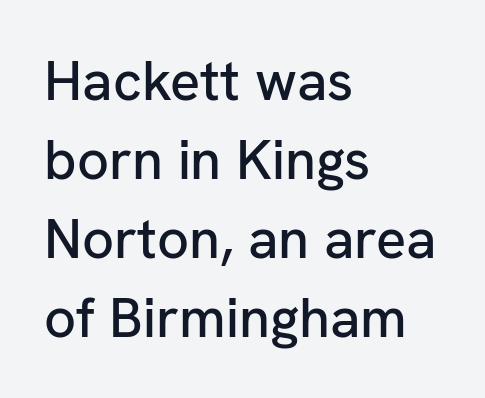
Q: Is the text italic (slanted)? A: No, it is upright.
Q: Is the typeface a serif or a sans-serif typeface? A: Sans-serif.
Q: Is the text underlined? A: No.
Q: How is the paragraph aligned? A: Left-aligned.
Q: Is the spacing between letters normal or unusually wide? A: Normal.
Q: Is the spacing between lines tight, normal or loose? A: Normal.
Q: Width (condensed, normal, or wide)? A: Normal.
Q: Stroke contrast? A: Low.
Q: x-height? A: Medium.
Q: Monospaced? A: No.
